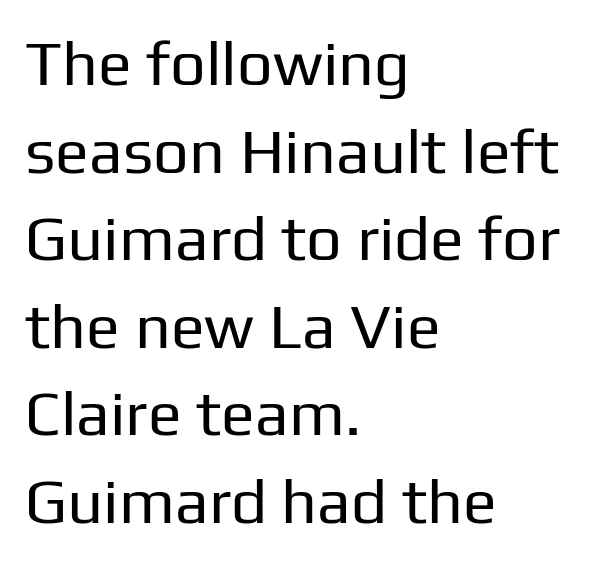
Does the leading feel generous? No, just average. Descenders hang freely into open space. The typography opts for an upright posture over an oblique one. One-word summary of the alignment: left. Character widths vary here, with narrow letters taking less room than wide ones. Words appear dense and cohesive because spacing is normal.
